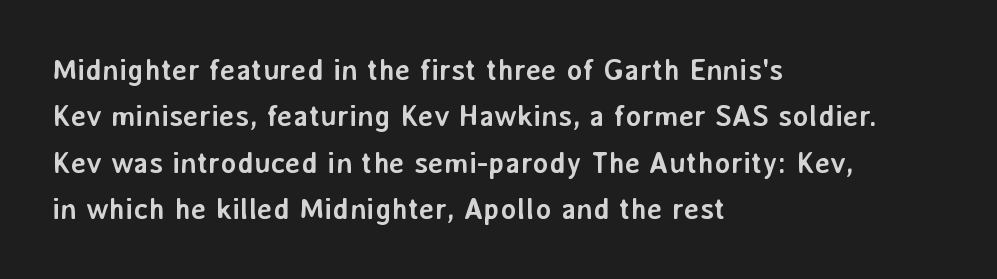
{"serif": "no", "italic": "no", "bold": "yes", "weight": "semibold", "width": "normal", "stroke_contrast": "low", "x_height": "medium", "monospaced": "no", "underline": "no", "align": "left", "line_spacing": "normal", "line_spacing_ratio": 1.55, "letter_spacing": "normal", "letter_spacing_em": 0.0, "glyph_px": 30}
